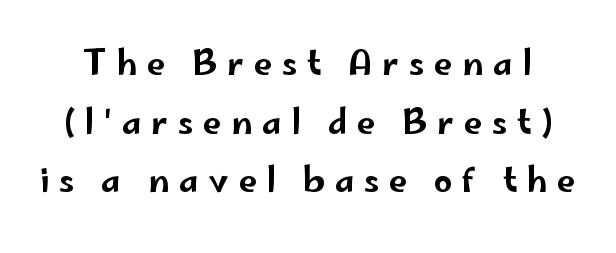
Q: Is the text italic (slanted)? A: No, it is upright.
Q: Is the typeface a serif or a sans-serif typeface? A: Sans-serif.
Q: Is the text underlined? A: No.
Q: Is the spacing between letters normal or unusually wide? A: Unusually wide.
Q: Width (condensed, normal, or wide)? A: Wide.
Q: Stroke contrast? A: Low.
Q: x-height? A: Small.
Q: Monospaced? A: No.
